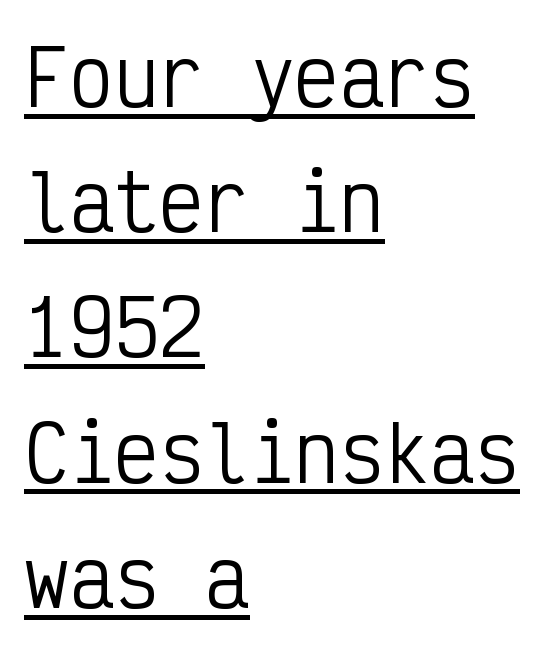
The image shows 75 px regular-weight, condensed sans-serif type, upright, monospaced; set left-aligned, normal line spacing (1.67x), normal letter spacing, underlined; low stroke contrast and a medium x-height.
